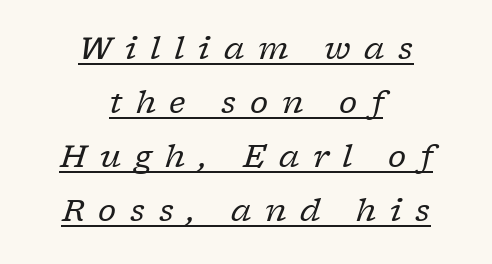
The image shows 31 px regular-weight serif type, italic (leaning right); set centered, line spacing 1.74x, unusually wide letter spacing (+0.44 em), underlined; low stroke contrast and a medium x-height.
